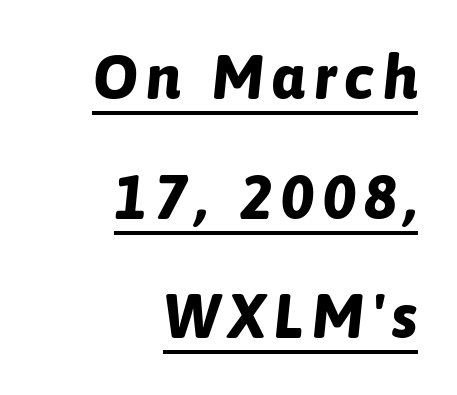
How heavy is the stroke? Heavy — this is a bold. Vertically, the passage feels expansive, rows floating well apart. The sample's only ornament is a line tracing under the words. Designer's note — italics engaged. Teacher's note: observe the even right margin — that is flush-right alignment. Each letter keeps its own natural width here, so spacing adapts to shape.
